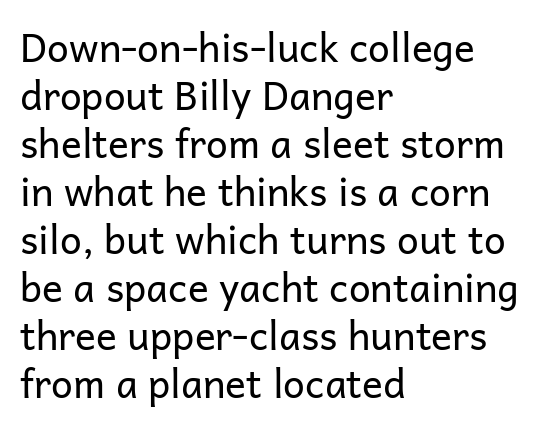
The image shows 39 px regular-weight sans-serif type, upright; set left-aligned, line spacing 1.23x, normal letter spacing, not underlined; low stroke contrast and a medium x-height.
